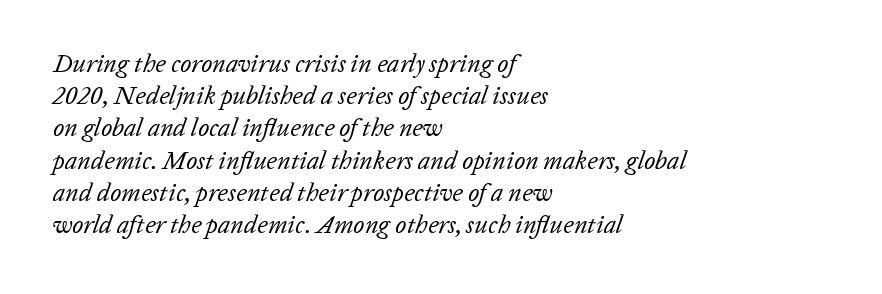
Q: Is the text bold? A: No.
Q: Is the text italic (slanted)? A: Yes, it leans right by about 20 degrees.
Q: Is the text underlined? A: No.
Q: How is the paragraph aligned? A: Left-aligned.
Q: Is the spacing between letters normal or unusually wide? A: Normal.
Q: Is the spacing between lines tight, normal or loose? A: Normal.
